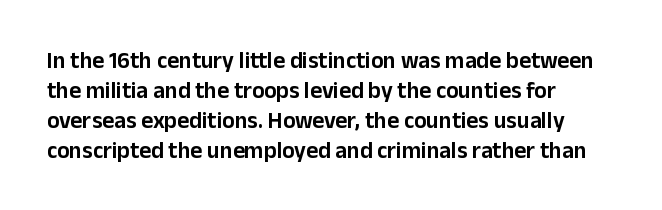
Q: Is the text italic (slanted)? A: No, it is upright.
Q: Is the text underlined? A: No.
Q: How is the paragraph aligned? A: Left-aligned.
Q: Is the spacing between letters normal or unusually wide? A: Normal.
Q: Is the spacing between lines tight, normal or loose? A: Normal.
